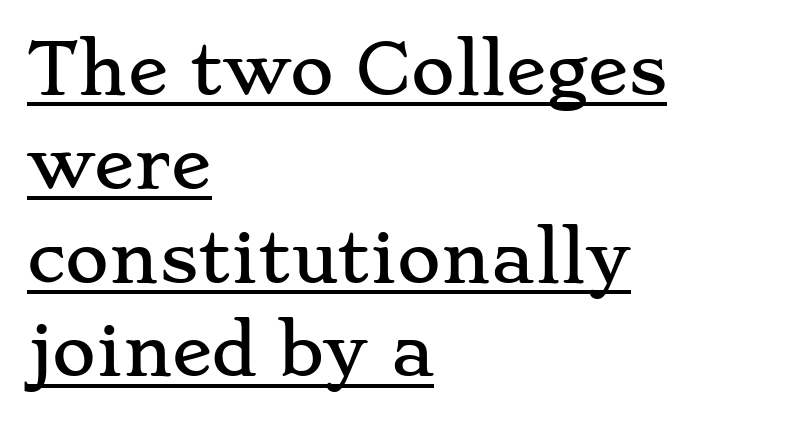
{"serif": "yes", "italic": "no", "width": "wide", "stroke_contrast": "low", "x_height": "small", "monospaced": "no", "underline": "yes", "align": "left", "line_spacing": "normal", "line_spacing_ratio": 1.4, "letter_spacing": "normal", "letter_spacing_em": 0.0, "glyph_px": 67}
